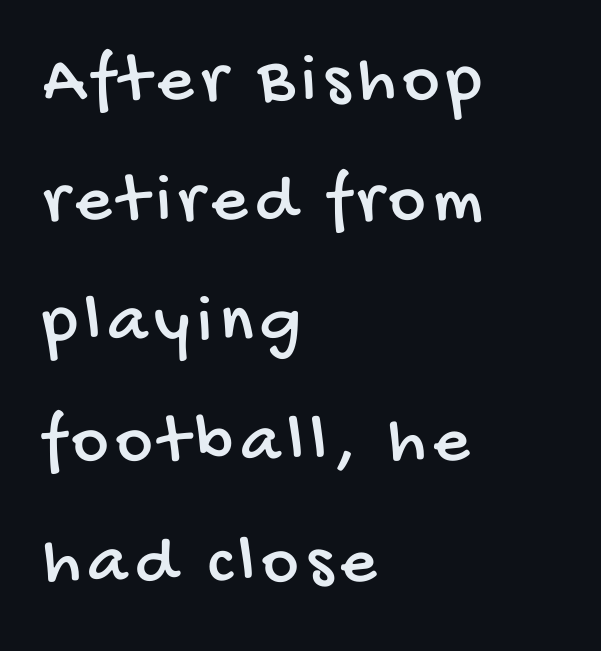
Are there feet on the stems? There aren't — it's a sans. Every row of glyphs begins at an identical x-position on the left. Spacing verdict: proportional, widths tailored to each character. Type without underlining.
